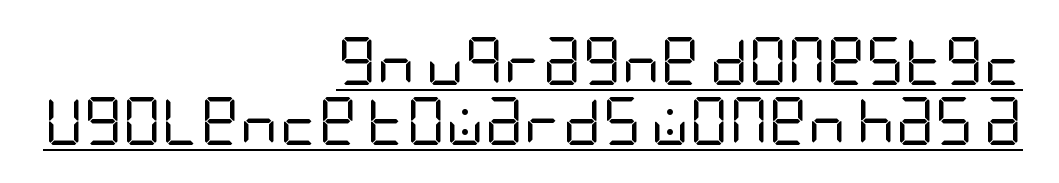
Inter-character spacing is left at the font's built-in metrics. Stems and bowls with no extra thickness — not bold. The passage shown stacks its lines at a standard gap. Italic? Not at all — the glyphs are vertical. Leftover space on each line is placed entirely before the opening word.
